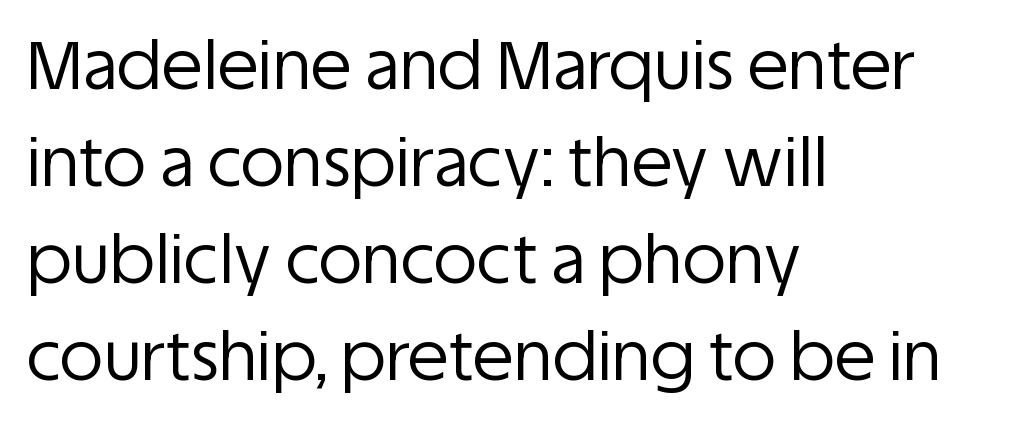
Q: Is the text bold? A: No.
Q: Is the text italic (slanted)? A: No, it is upright.
Q: Is the typeface a serif or a sans-serif typeface? A: Sans-serif.
Q: Is the text underlined? A: No.
Q: How is the paragraph aligned? A: Left-aligned.
Q: Is the spacing between letters normal or unusually wide? A: Normal.
Q: Is the spacing between lines tight, normal or loose? A: Normal.
Q: Width (condensed, normal, or wide)? A: Normal.
Q: Stroke contrast? A: Low.
Q: x-height? A: Large.
Q: Monospaced? A: No.
